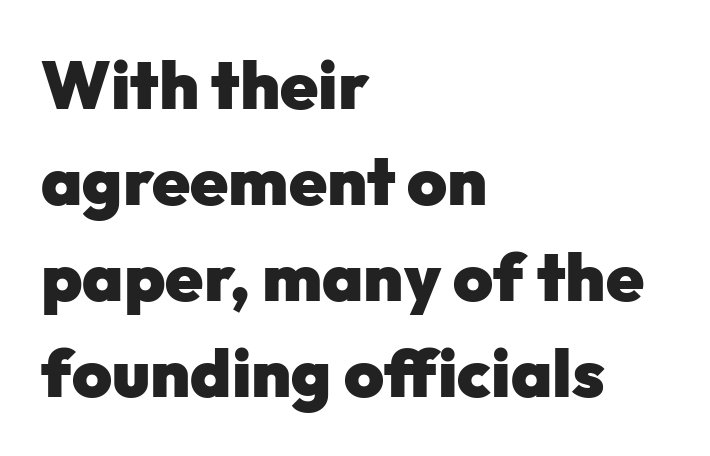
Q: Is the text bold? A: Yes.
Q: Is the text italic (slanted)? A: No, it is upright.
Q: Is the typeface a serif or a sans-serif typeface? A: Sans-serif.
Q: Is the text underlined? A: No.
Q: How is the paragraph aligned? A: Left-aligned.
Q: Is the spacing between letters normal or unusually wide? A: Normal.
Q: Is the spacing between lines tight, normal or loose? A: Normal.
Q: Width (condensed, normal, or wide)? A: Normal.
Q: Stroke contrast? A: Low.
Q: x-height? A: Medium.
Q: Monospaced? A: No.
